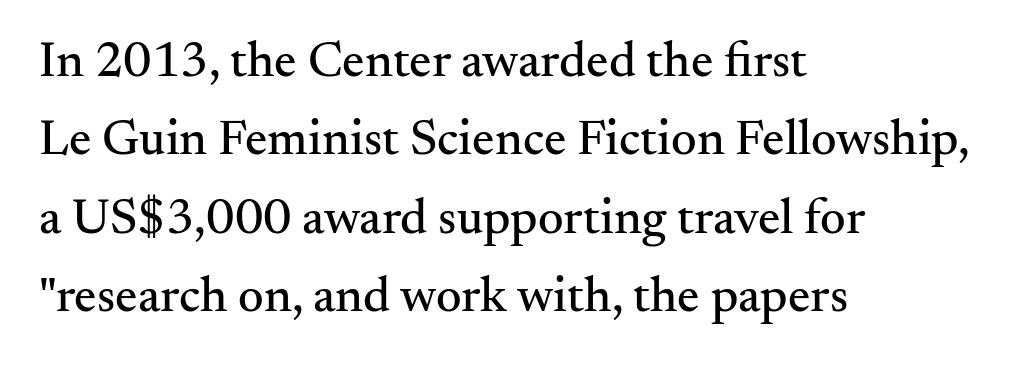
If you drew a line through each stem, it would be perfectly vertical. Old-style or modern, the face here clearly has serifs. The face used here is proportionally spaced, like ordinary book or web type. Underline: absent. Horizontally, the lines are justified to the leading edge only.
